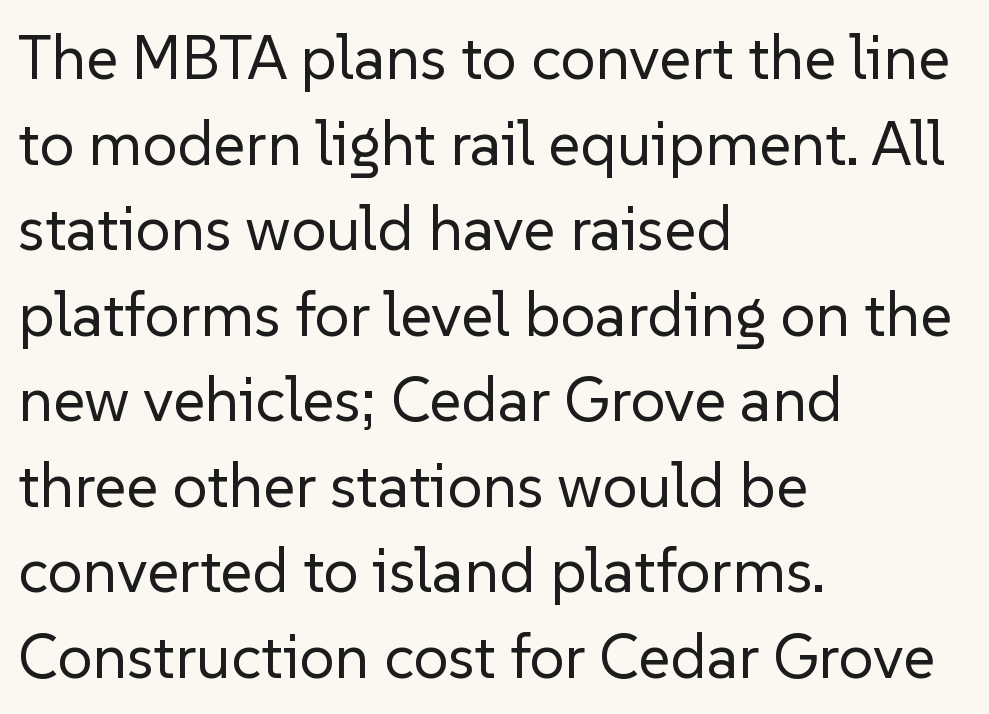
Is the letter spacing exaggerated? No — it looks like the ordinary default. Classification — sans serif. Proportional: the letters do not fall into vertical columns. The rows are spaced the way most documents space them. Is there any slant? The stems are plumb.
